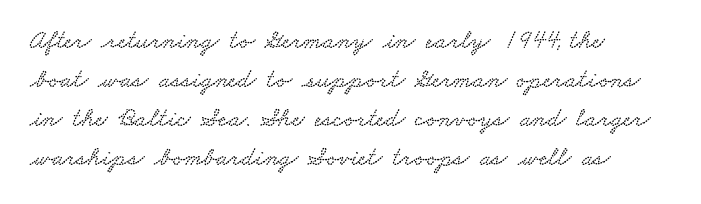
{"underline": "no", "align": "left", "line_spacing": "normal", "line_spacing_ratio": 1.5, "letter_spacing": "normal", "letter_spacing_em": 0.0, "glyph_px": 26}
